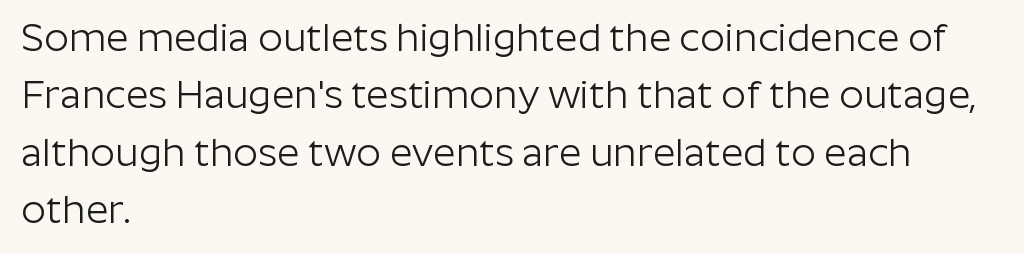
The image shows 39 px light sans-serif type, upright; set left-aligned, normal line spacing (1.47x), normal letter spacing, not underlined; low stroke contrast and a medium x-height.
